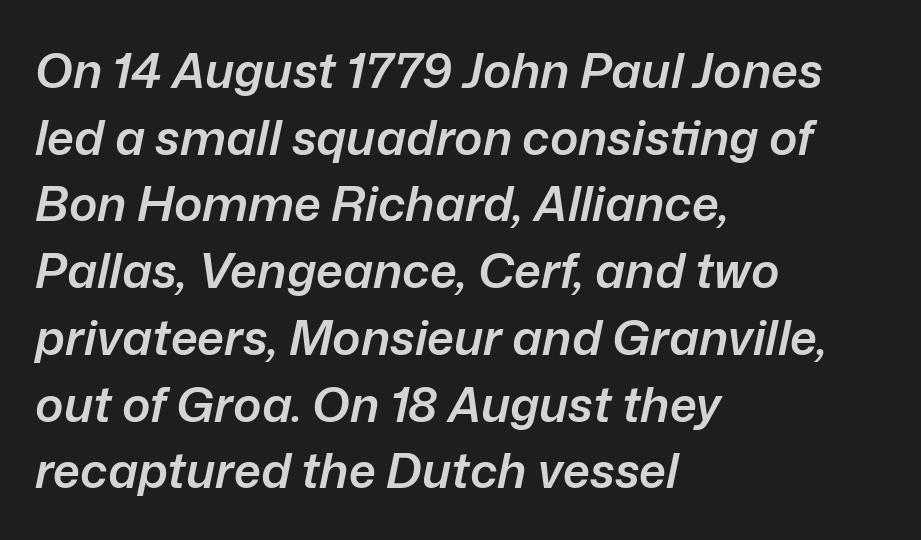
{"italic": "yes", "lean": "right", "slant_degrees": 12, "bold": "semi", "weight": "semibold", "width": "normal", "stroke_contrast": "low", "x_height": "medium", "monospaced": "no", "underline": "no", "align": "left", "line_spacing": "normal", "line_spacing_ratio": 1.39, "letter_spacing": "normal", "letter_spacing_em": 0.0, "glyph_px": 48}
